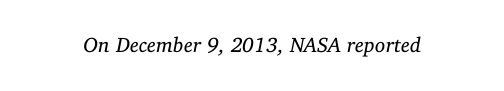
The image shows 21 px text type, italic (leaning right); set normal letter spacing, not underlined.
